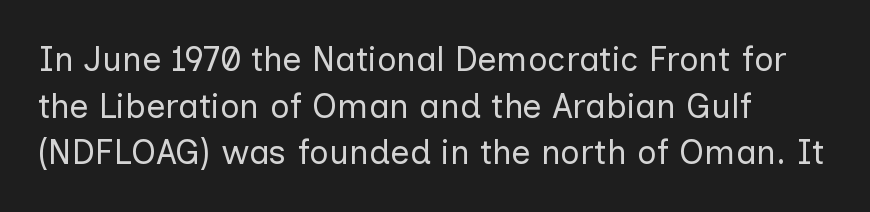
The image shows 34 px regular-weight sans-serif type, upright; set left-aligned, normal line spacing (1.37x), normal letter spacing, not underlined; low stroke contrast and a medium x-height.
